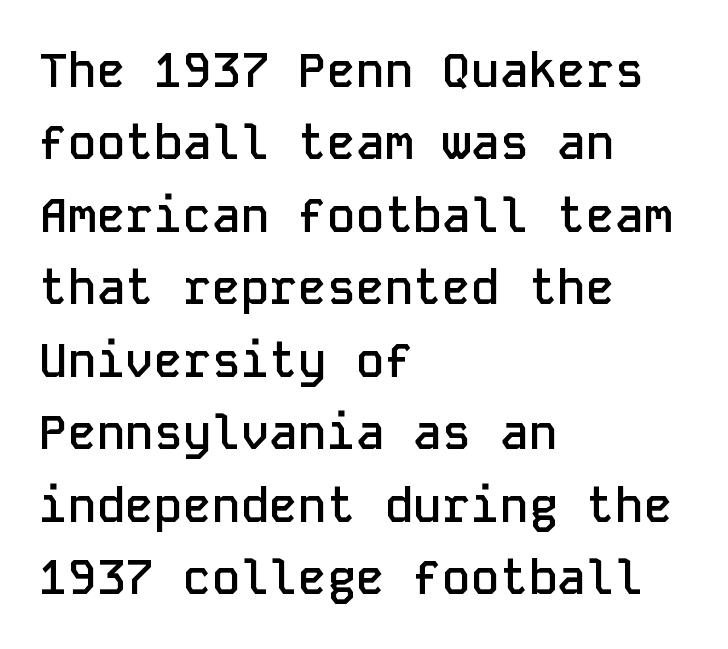
The image shows 48 px semibold sans-serif type, upright, monospaced; set left-aligned, normal line spacing (1.51x), normal letter spacing, not underlined; low stroke contrast and a medium x-height.
